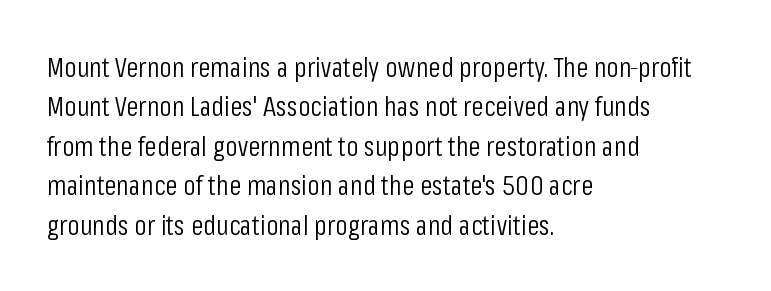
Bold? No — there's no thickening of the strokes. This is the regular roman posture of the typeface. A typesetter would call this zero additional tracking. Quick note: underline off. Line beginnings align vertically; line endings do not.
